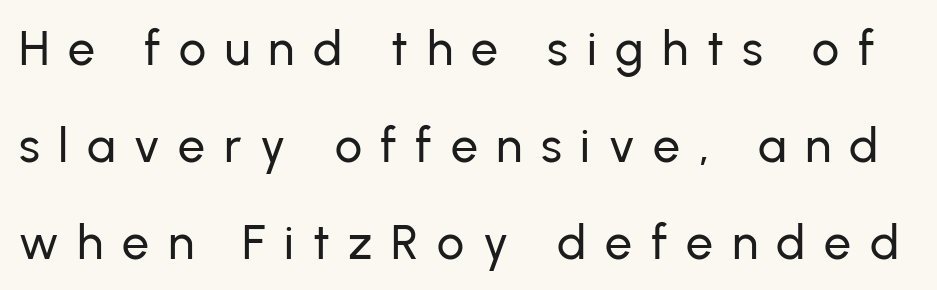
Q: Is the text italic (slanted)? A: No, it is upright.
Q: Is the typeface a serif or a sans-serif typeface? A: Sans-serif.
Q: Is the text underlined? A: No.
Q: Is the spacing between letters normal or unusually wide? A: Unusually wide.
Q: Is the spacing between lines tight, normal or loose? A: Loose.
Q: Width (condensed, normal, or wide)? A: Normal.
Q: Stroke contrast? A: Low.
Q: x-height? A: Medium.
Q: Monospaced? A: No.
